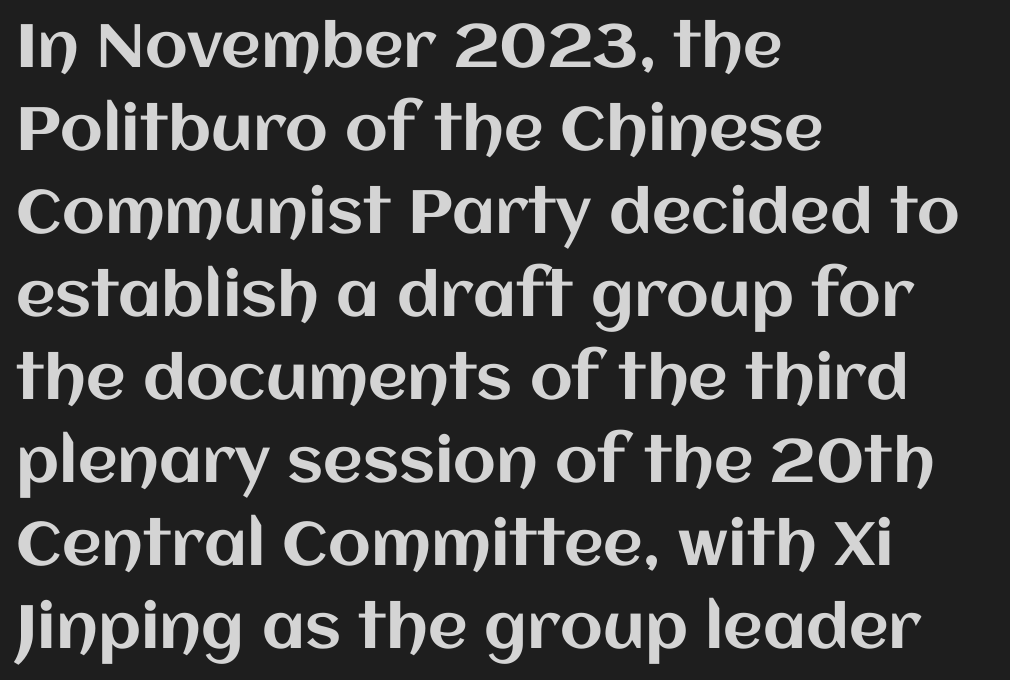
The image shows 61 px text type, upright; set left-aligned, normal line spacing (1.36x), normal letter spacing, not underlined; medium stroke contrast and a large x-height.
